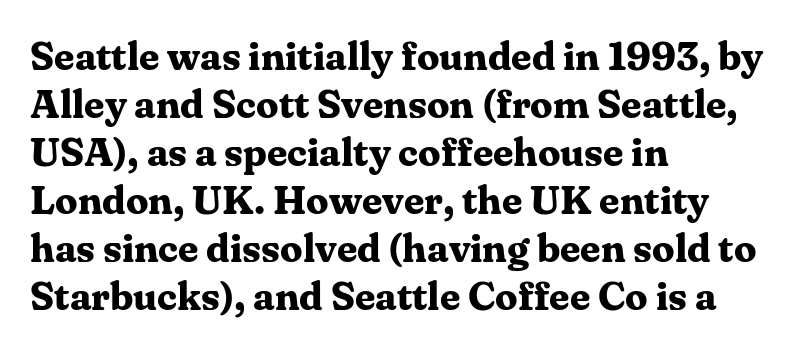
Q: Is the text bold? A: Yes.
Q: Is the text italic (slanted)? A: No, it is upright.
Q: Is the typeface a serif or a sans-serif typeface? A: Serif.
Q: Is the text underlined? A: No.
Q: How is the paragraph aligned? A: Left-aligned.
Q: Is the spacing between letters normal or unusually wide? A: Normal.
Q: Width (condensed, normal, or wide)? A: Normal.
Q: Stroke contrast? A: Medium.
Q: x-height? A: Medium.
Q: Monospaced? A: No.
